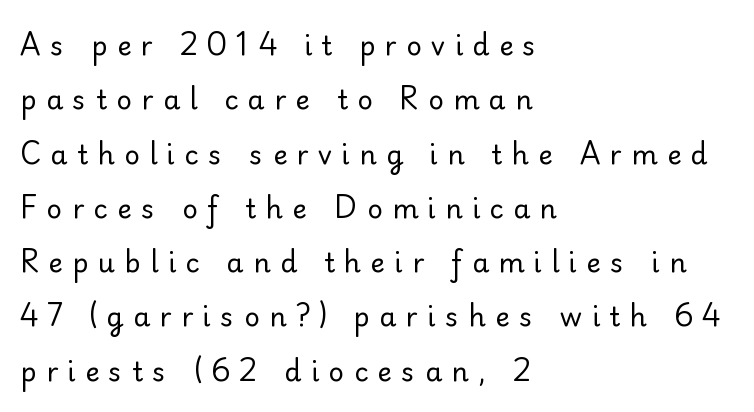
{"italic": "no", "bold": "no", "underline": "no", "align": "left", "line_spacing": "loose", "line_spacing_ratio": 2.01, "letter_spacing": "wide", "letter_spacing_em": 0.35, "glyph_px": 27}
